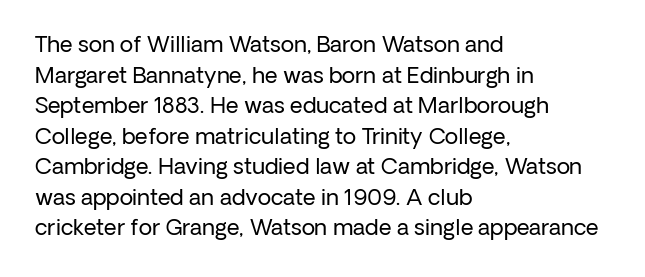
The image shows 22 px text type, upright; set left-aligned, normal line spacing (1.39x), normal letter spacing, not underlined.
